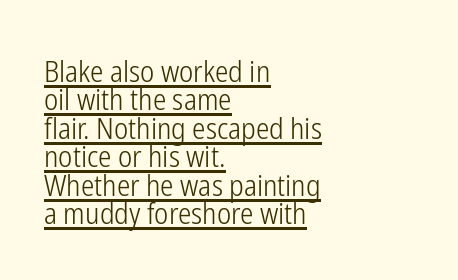
A typesetter would call this proportional, since set widths differ per character. Whoever set this chose condensed vertical rhythm over breathing room. Where is the straight margin? On the left. How are the letters spaced? Ordinarily, with no added tracking. Characters remain perfectly vertical along every line. Stroke mass is kept to a normal reading level or below.
